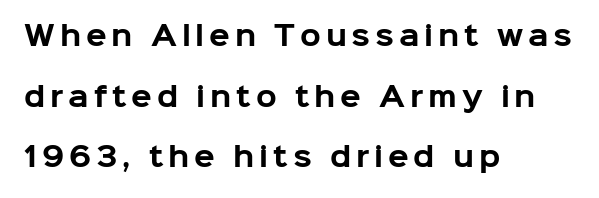
{"italic": "no", "bold": "yes", "underline": "no", "align": "left", "line_spacing": "loose", "line_spacing_ratio": 2.25, "glyph_px": 27}
